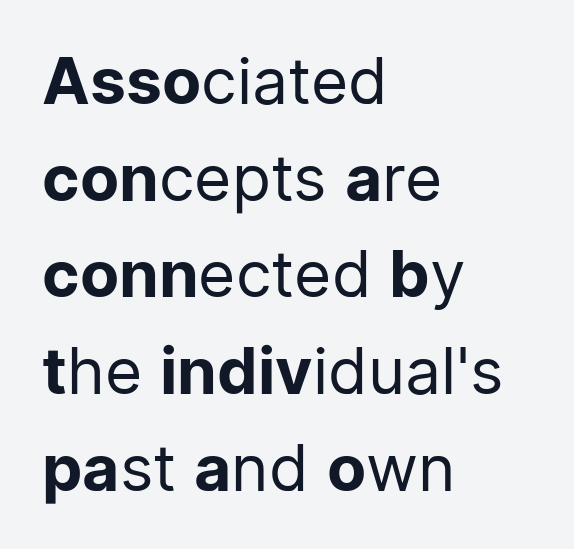
{"serif": "no", "italic": "no", "bold": "no", "weight": "regular", "width": "normal", "stroke_contrast": "low", "x_height": "medium", "monospaced": "no", "underline": "no", "align": "left", "line_spacing": "normal", "line_spacing_ratio": 1.51, "letter_spacing": "normal", "letter_spacing_em": 0.0, "glyph_px": 64}
